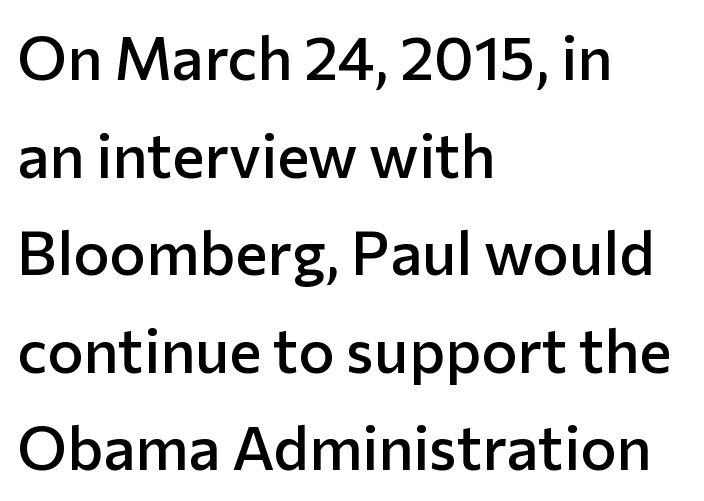
The image shows 61 px semibold sans-serif type, upright; set left-aligned, normal line spacing (1.6x), normal letter spacing, not underlined; low stroke contrast and a medium x-height.
